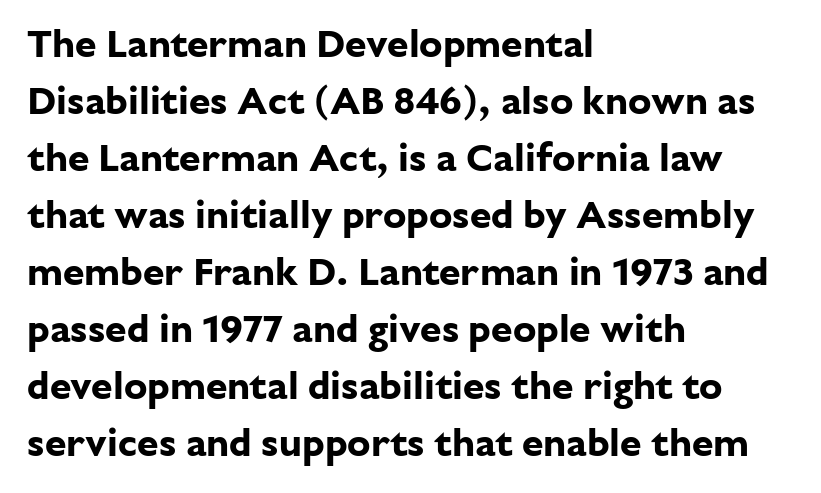
Q: Is the text bold? A: Yes.
Q: Is the text italic (slanted)? A: No, it is upright.
Q: Is the typeface a serif or a sans-serif typeface? A: Sans-serif.
Q: Is the text underlined? A: No.
Q: How is the paragraph aligned? A: Left-aligned.
Q: Is the spacing between letters normal or unusually wide? A: Normal.
Q: Is the spacing between lines tight, normal or loose? A: Normal.
Q: Width (condensed, normal, or wide)? A: Normal.
Q: Stroke contrast? A: Low.
Q: x-height? A: Medium.
Q: Monospaced? A: No.
